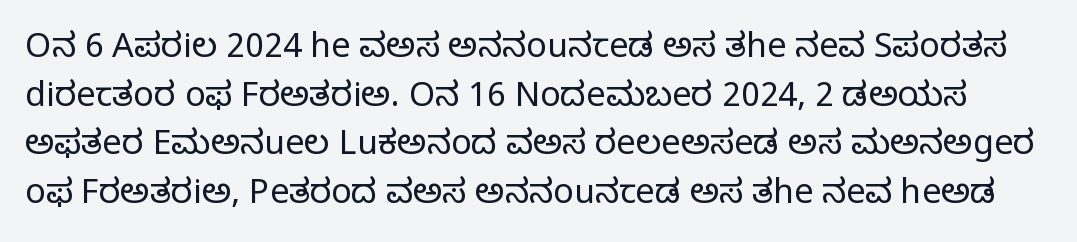
Q: Is the text bold? A: No.
Q: Is the text italic (slanted)? A: No, it is upright.
Q: Is the typeface a serif or a sans-serif typeface? A: Serif.
Q: Is the text underlined? A: No.
Q: Is the spacing between letters normal or unusually wide? A: Normal.
Q: Is the spacing between lines tight, normal or loose? A: Normal.
Q: Width (condensed, normal, or wide)? A: Normal.
Q: Stroke contrast? A: Low.
Q: x-height? A: Large.
Q: Monospaced? A: No.
